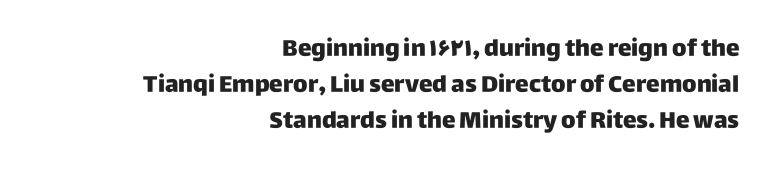
Q: Is the text italic (slanted)? A: No, it is upright.
Q: Is the text underlined? A: No.
Q: How is the paragraph aligned? A: Right-aligned.
Q: Is the spacing between letters normal or unusually wide? A: Normal.
Q: Is the spacing between lines tight, normal or loose? A: Normal.
